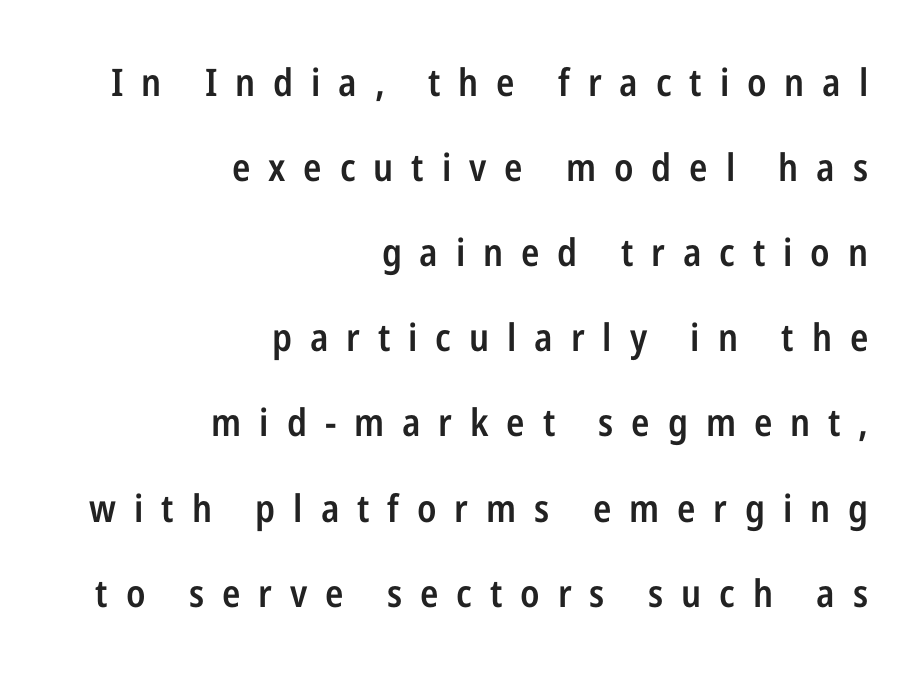
The image shows 38 px semibold, condensed sans-serif type, upright; set right-aligned, loose line spacing (2.24x), unusually wide letter spacing (+0.47 em), not underlined; low stroke contrast and a medium x-height.
